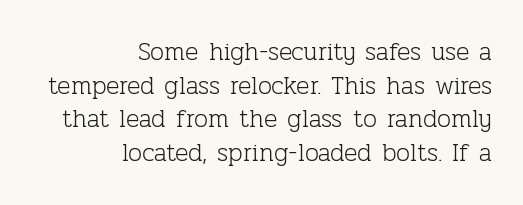
The image shows 25 px text type, upright; set right-aligned, normal line spacing (1.35x), normal letter spacing, not underlined.
